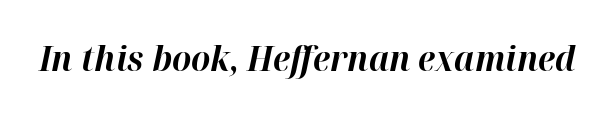
The image shows 34 px bold type, italic (leaning right); set normal letter spacing, not underlined; high stroke contrast and a medium x-height.
